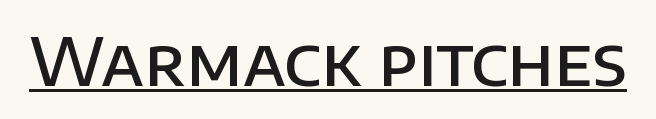
Q: Is the text bold? A: Semi-bold.
Q: Is the text italic (slanted)? A: No, it is upright.
Q: Is the typeface a serif or a sans-serif typeface? A: Sans-serif.
Q: Is the text underlined? A: Yes.
Q: Is the spacing between letters normal or unusually wide? A: Normal.
Q: Width (condensed, normal, or wide)? A: Normal.
Q: Stroke contrast? A: Low.
Q: x-height? A: Large.
Q: Monospaced? A: No.
